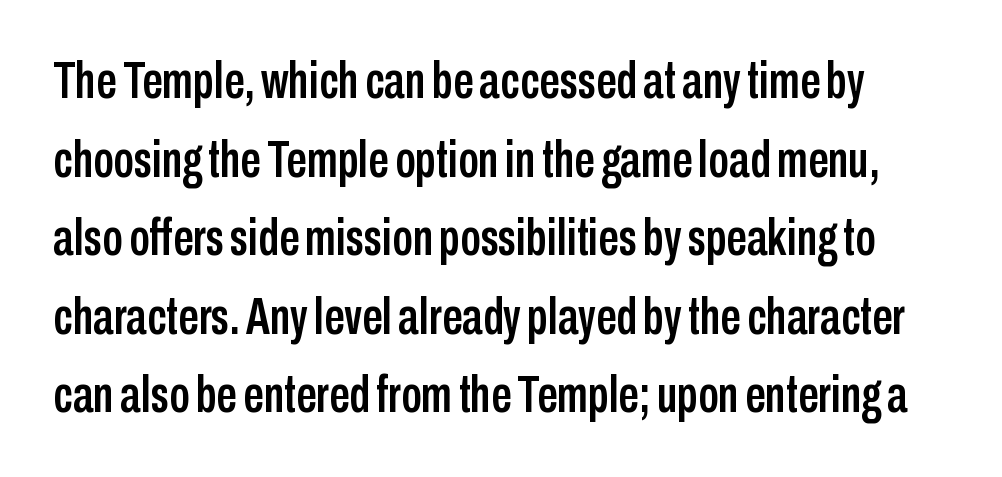
The image shows 51 px condensed sans-serif type, upright; set normal line spacing (1.54x), normal letter spacing, not underlined; low stroke contrast and a medium x-height.
